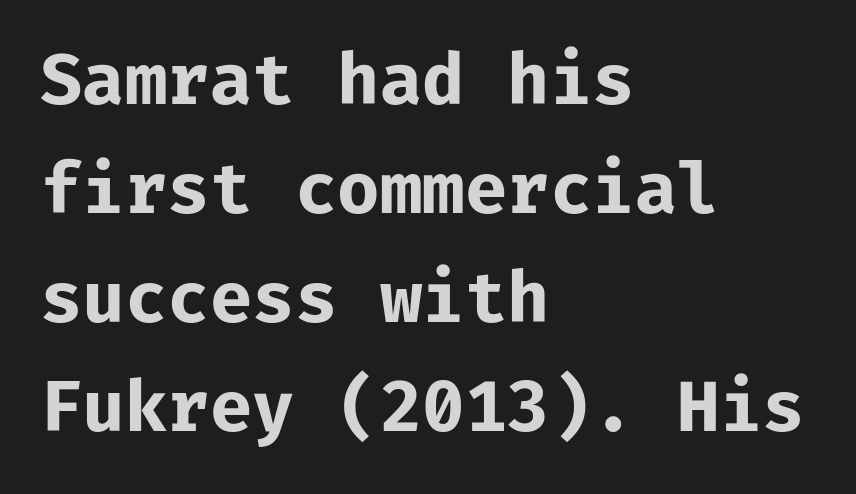
Q: Is the text bold? A: Yes.
Q: Is the text italic (slanted)? A: No, it is upright.
Q: Is the typeface a serif or a sans-serif typeface? A: Sans-serif.
Q: Is the text underlined? A: No.
Q: How is the paragraph aligned? A: Left-aligned.
Q: Is the spacing between letters normal or unusually wide? A: Normal.
Q: Is the spacing between lines tight, normal or loose? A: Normal.
Q: Width (condensed, normal, or wide)? A: Normal.
Q: Stroke contrast? A: Low.
Q: x-height? A: Medium.
Q: Monospaced? A: Yes.
